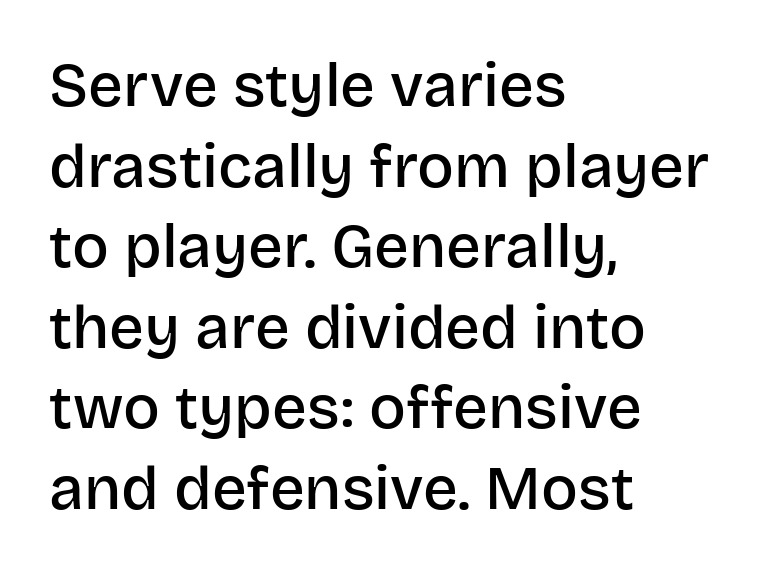
The image shows 61 px semibold sans-serif type, upright; set left-aligned, normal line spacing (1.32x), normal letter spacing, not underlined; low stroke contrast and a large x-height.
